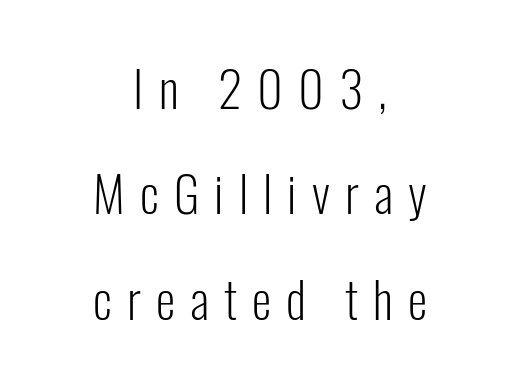
{"serif": "no", "italic": "no", "bold": "no", "weight": "light", "width": "condensed", "stroke_contrast": "low", "x_height": "medium", "monospaced": "no", "underline": "no", "align": "center", "line_spacing": "loose", "line_spacing_ratio": 2.11, "letter_spacing": "wide", "letter_spacing_em": 0.3, "glyph_px": 50}
